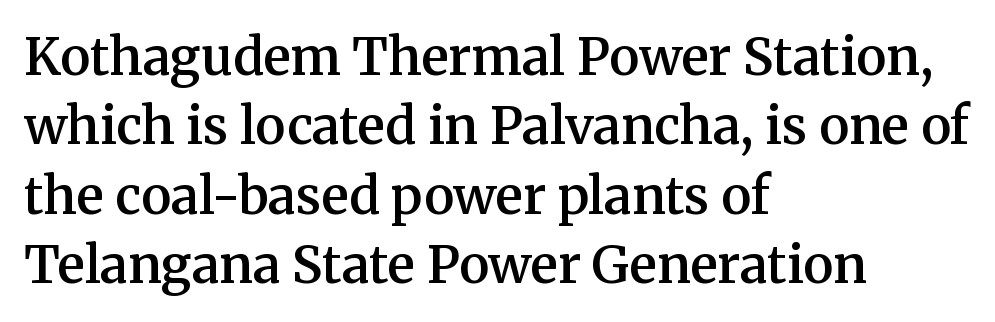
The image shows 51 px semibold serif type, upright; set left-aligned, normal line spacing (1.36x), normal letter spacing, not underlined; medium stroke contrast and a medium x-height.
